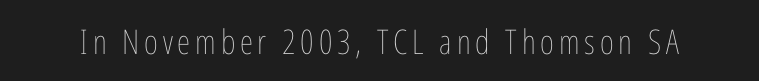
The image shows 34 px thin, condensed type, upright; set not underlined; low stroke contrast and a medium x-height.
